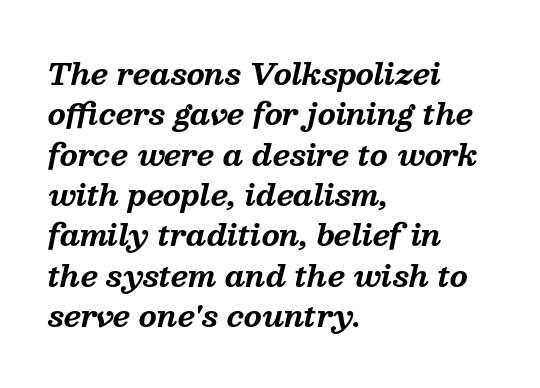
The image shows 29 px bold serif type, italic (leaning right); set left-aligned, normal line spacing (1.39x), normal letter spacing, not underlined; medium stroke contrast and a medium x-height.
